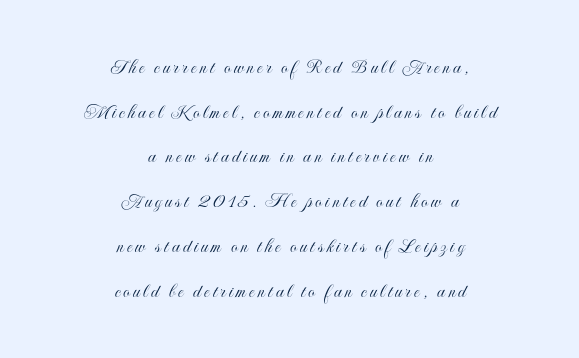
Q: Is the text italic (slanted)? A: Yes.
Q: Is the text underlined? A: No.
Q: How is the paragraph aligned? A: Centered.
Q: Is the spacing between lines tight, normal or loose? A: Loose.
